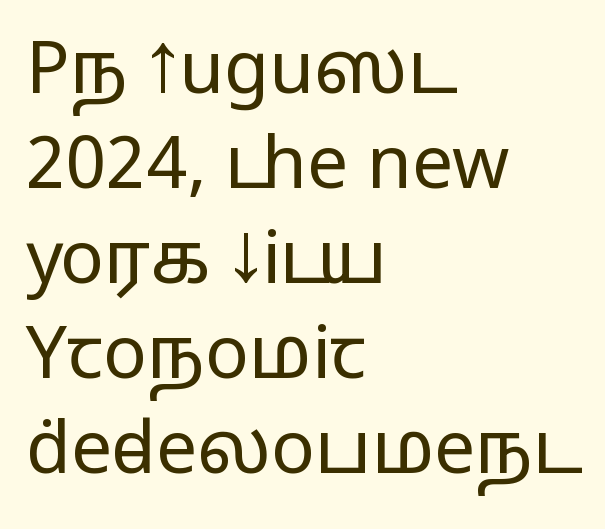
{"serif": "no", "italic": "no", "bold": "no", "weight": "regular", "width": "wide", "stroke_contrast": "low", "x_height": "medium", "monospaced": "no", "underline": "no", "align": "left", "line_spacing": "normal", "line_spacing_ratio": 1.3, "letter_spacing": "normal", "letter_spacing_em": 0.0, "glyph_px": 73}
